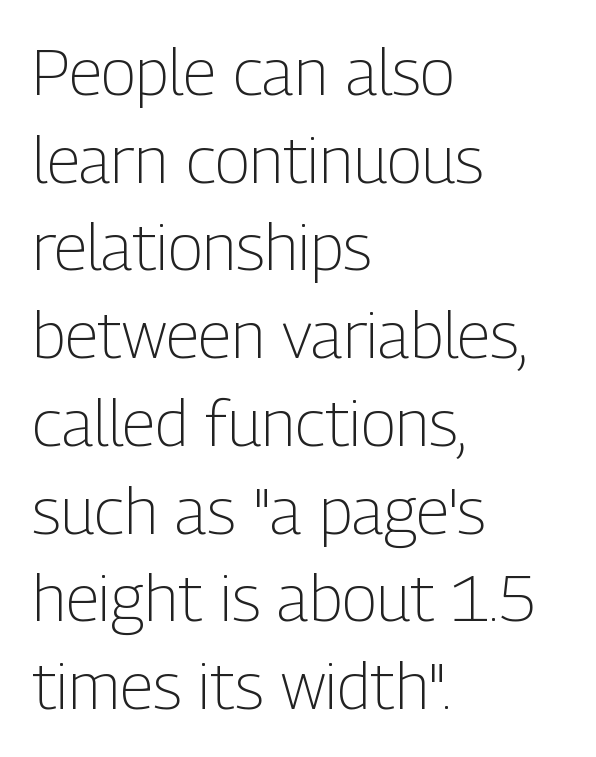
Q: Is the text bold? A: No.
Q: Is the text italic (slanted)? A: No, it is upright.
Q: Is the typeface a serif or a sans-serif typeface? A: Sans-serif.
Q: Is the text underlined? A: No.
Q: How is the paragraph aligned? A: Left-aligned.
Q: Is the spacing between letters normal or unusually wide? A: Normal.
Q: Is the spacing between lines tight, normal or loose? A: Normal.
Q: Width (condensed, normal, or wide)? A: Condensed.
Q: Stroke contrast? A: Low.
Q: x-height? A: Medium.
Q: Monospaced? A: No.
